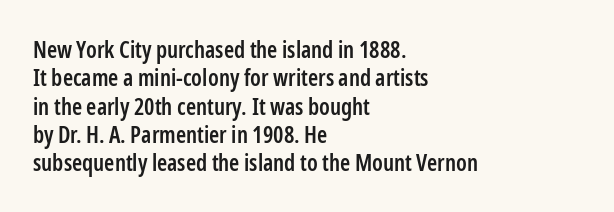
The image shows 23 px text type, upright; set left-aligned, line spacing 1.23x, normal letter spacing, not underlined.
